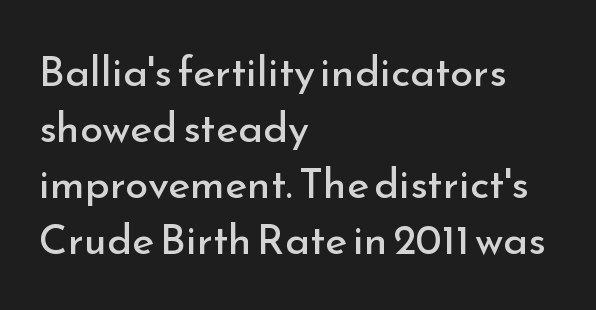
Q: Is the text bold? A: No.
Q: Is the text italic (slanted)? A: No, it is upright.
Q: Is the typeface a serif or a sans-serif typeface? A: Sans-serif.
Q: Is the text underlined? A: No.
Q: How is the paragraph aligned? A: Left-aligned.
Q: Is the spacing between letters normal or unusually wide? A: Normal.
Q: Is the spacing between lines tight, normal or loose? A: Normal.
Q: Width (condensed, normal, or wide)? A: Normal.
Q: Stroke contrast? A: Low.
Q: x-height? A: Small.
Q: Monospaced? A: No.
